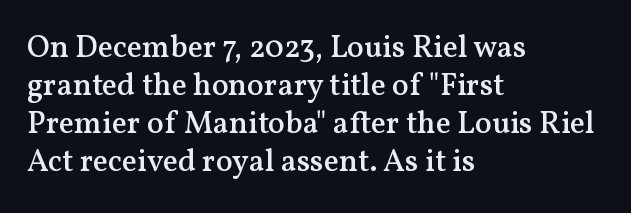
Q: Is the text bold? A: Semi-bold.
Q: Is the text italic (slanted)? A: No, it is upright.
Q: Is the typeface a serif or a sans-serif typeface? A: Serif.
Q: Is the text underlined? A: No.
Q: How is the paragraph aligned? A: Left-aligned.
Q: Is the spacing between letters normal or unusually wide? A: Normal.
Q: Width (condensed, normal, or wide)? A: Normal.
Q: Stroke contrast? A: Medium.
Q: x-height? A: Medium.
Q: Monospaced? A: No.
